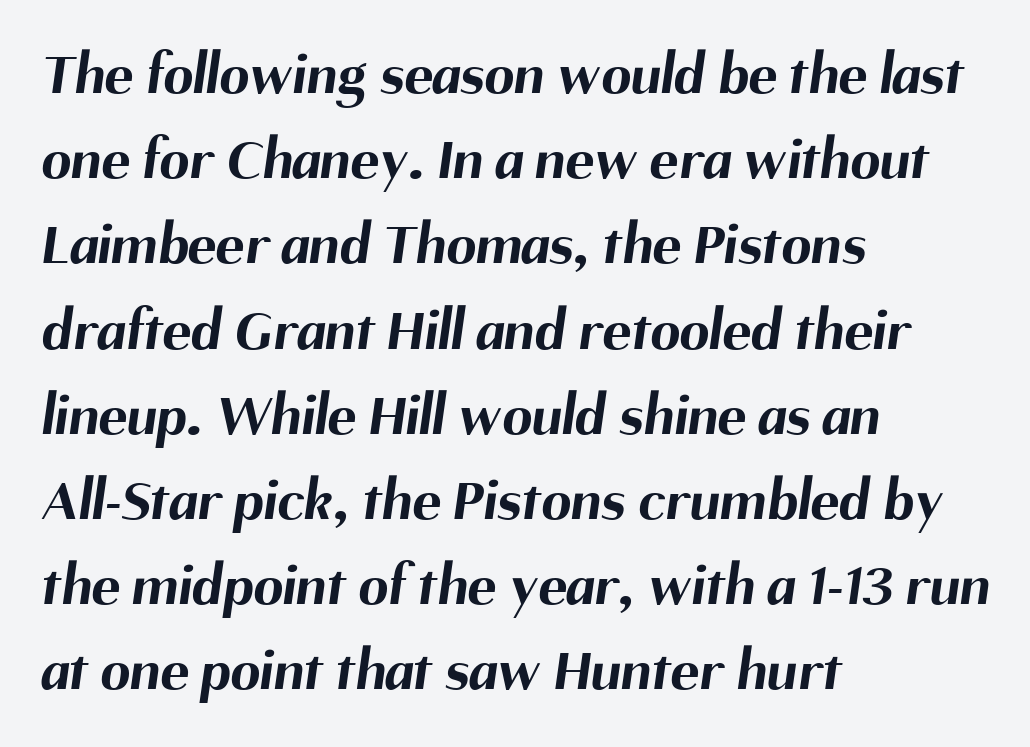
Q: Is the text bold? A: Yes.
Q: Is the typeface a serif or a sans-serif typeface? A: Sans-serif.
Q: Is the text underlined? A: No.
Q: How is the paragraph aligned? A: Left-aligned.
Q: Is the spacing between letters normal or unusually wide? A: Normal.
Q: Is the spacing between lines tight, normal or loose? A: Normal.
Q: Width (condensed, normal, or wide)? A: Normal.
Q: Stroke contrast? A: Medium.
Q: x-height? A: Medium.
Q: Monospaced? A: No.
